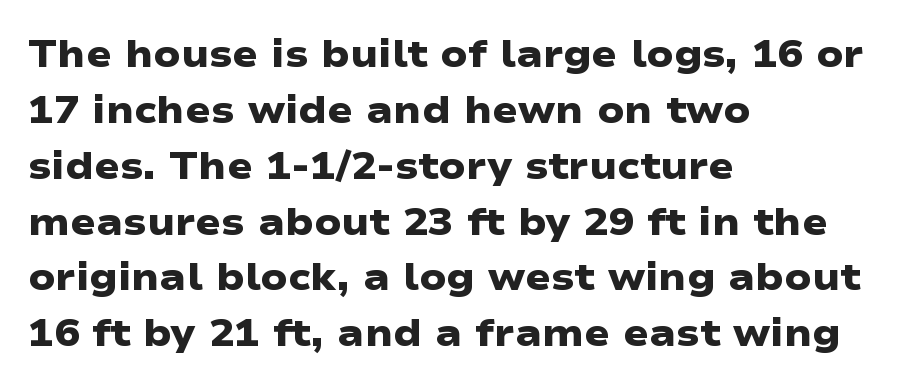
In terms of letterform style, serifs are entirely absent. Every row of glyphs begins at an identical x-position on the left. Honestly, the row spacing looks completely unremarkable. Looks like regular typesetting: each glyph gets only the width it needs. Quick note: underline off. The face used here has the dense, thick strokes of a bold.
